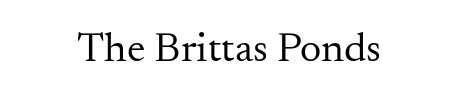
{"serif": "yes", "italic": "no", "bold": "no", "weight": "regular", "width": "normal", "stroke_contrast": "medium", "x_height": "small", "monospaced": "no", "underline": "no", "letter_spacing": "normal", "letter_spacing_em": 0.0, "glyph_px": 42}
